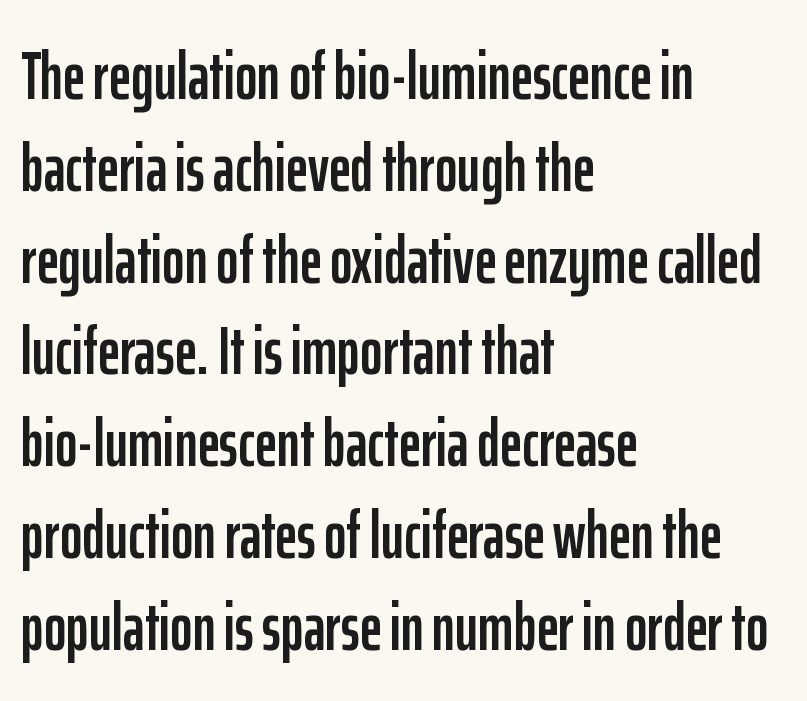
{"serif": "no", "italic": "no", "width": "condensed", "stroke_contrast": "low", "x_height": "medium", "monospaced": "no", "underline": "no", "align": "left", "line_spacing": "normal", "line_spacing_ratio": 1.35, "letter_spacing": "normal", "letter_spacing_em": 0.0, "glyph_px": 68}
